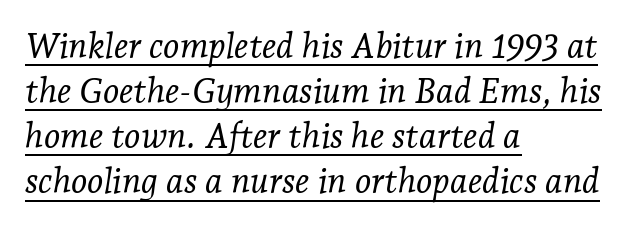
{"serif": "yes", "italic": "yes", "lean": "right", "slant_degrees": 7, "bold": "no", "weight": "light", "width": "normal", "stroke_contrast": "low", "x_height": "medium", "monospaced": "no", "underline": "yes", "align": "left", "line_spacing": "normal", "line_spacing_ratio": 1.29, "letter_spacing": "normal", "letter_spacing_em": 0.0, "glyph_px": 35}
